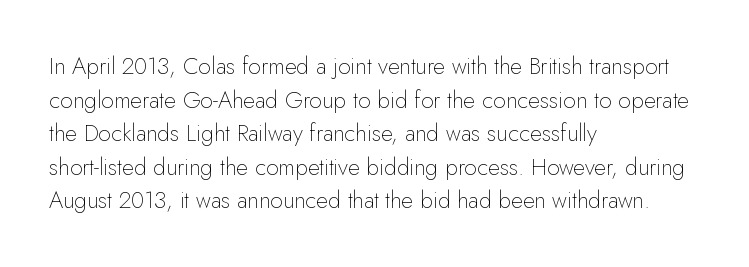
What stands out about the letter spacing? Nothing — it is the standard amount. Type without underlining. You can tell it's not italic because the verticals are truly vertical. Is there much room between lines? A standard amount, neither cramped nor airy.
